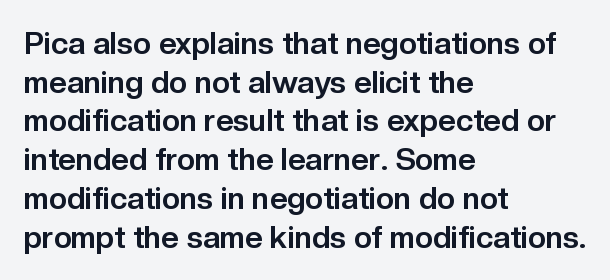
In CSS terms this would be text-align: left. A full-strength bold gives these letters their thick strokes. The rendering keeps characters at their native spacing. Stroke terminals: plain, sans-serif. Posture: straight, roman, zero tilt. Decoration check: the copy has no underline.
